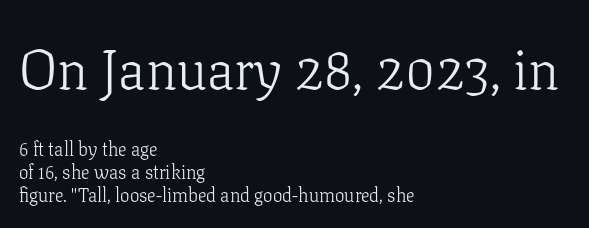
Is this a sans? No — the strokes have serifs. Spacing between characters is what you'd get straight out of the box. No word sits above an underline. Is this a fixed-width face? No — the glyphs have proportional, varying widths. Compared with a centered layout, this one pins lines to the left instead.
